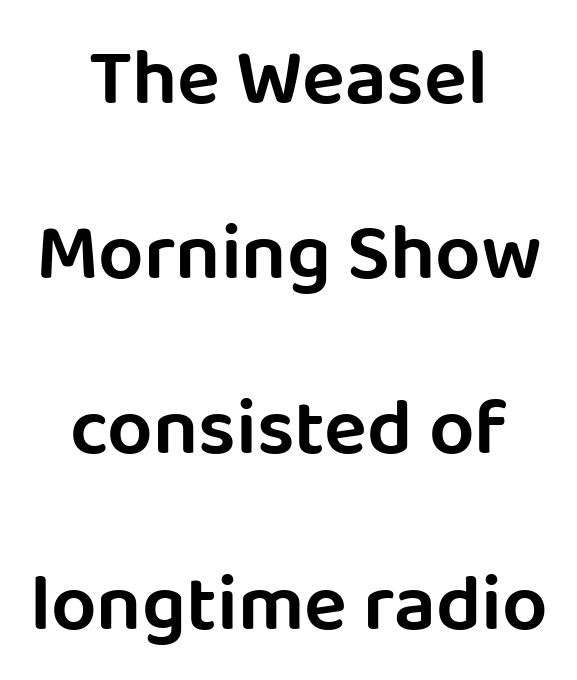
A typesetter would call this zero additional tracking. Is there much room between lines? Yes — plenty of vertical air separates them. Check under the words: just untouched page. A typesetter would call this proportional, since set widths differ per character. Casual observation: everything's sitting right in the middle. Vertical strokes here are truly vertical.
